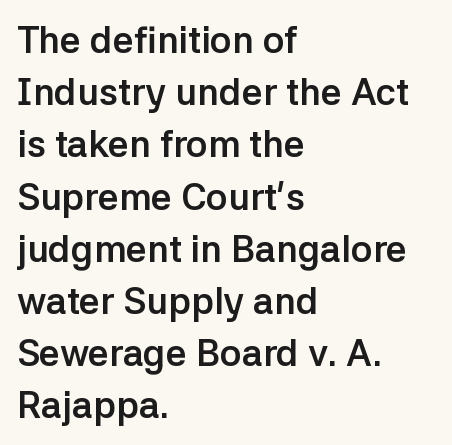
Q: Is the text bold? A: Yes.
Q: Is the text italic (slanted)? A: No, it is upright.
Q: Is the typeface a serif or a sans-serif typeface? A: Sans-serif.
Q: Is the text underlined? A: No.
Q: How is the paragraph aligned? A: Left-aligned.
Q: Is the spacing between letters normal or unusually wide? A: Normal.
Q: Is the spacing between lines tight, normal or loose? A: Normal.
Q: Width (condensed, normal, or wide)? A: Normal.
Q: Stroke contrast? A: Low.
Q: x-height? A: Medium.
Q: Monospaced? A: No.
